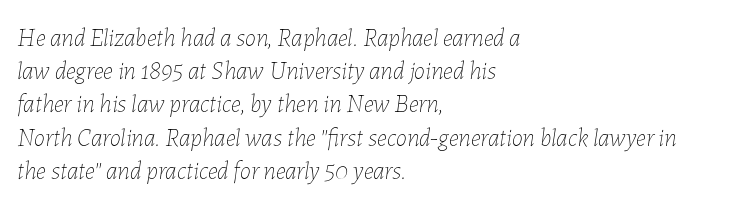
Q: Is the text bold? A: No.
Q: Is the text italic (slanted)? A: Yes, it leans right by about 7 degrees.
Q: Is the text underlined? A: No.
Q: How is the paragraph aligned? A: Left-aligned.
Q: Is the spacing between letters normal or unusually wide? A: Normal.
Q: Is the spacing between lines tight, normal or loose? A: Normal.
